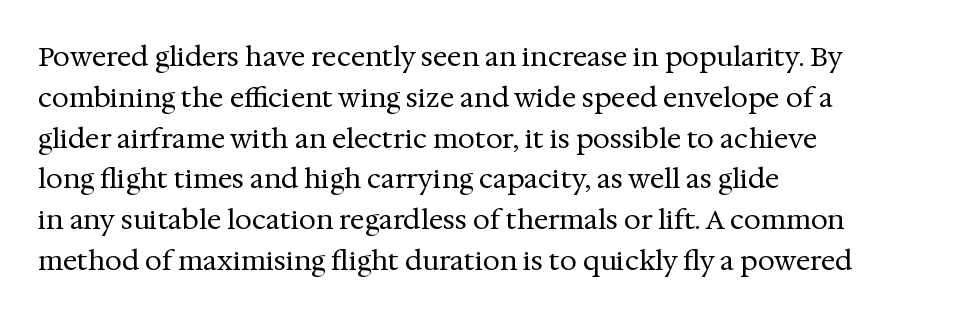
{"italic": "no", "bold": "no", "underline": "no", "align": "left", "line_spacing": "normal", "line_spacing_ratio": 1.51, "letter_spacing": "normal", "letter_spacing_em": 0.0, "glyph_px": 27}
